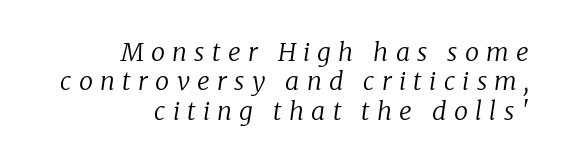
The image shows 25 px text type, italic (leaning right); set right-aligned, line spacing 1.18x, unusually wide letter spacing (+0.29 em), not underlined.
